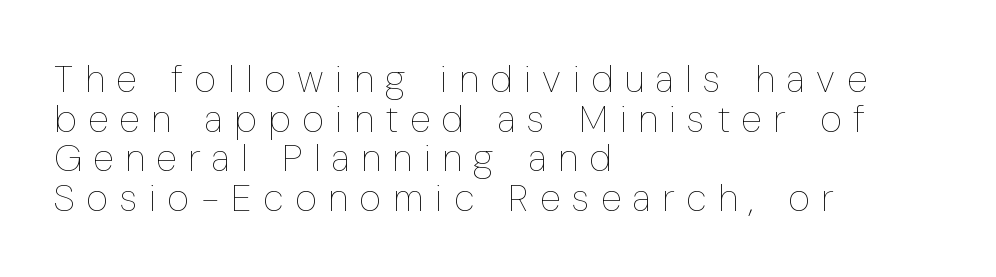
Q: Is the text bold? A: No.
Q: Is the text italic (slanted)? A: No, it is upright.
Q: Is the text underlined? A: No.
Q: How is the paragraph aligned? A: Left-aligned.
Q: Is the spacing between letters normal or unusually wide? A: Unusually wide.
Q: Is the spacing between lines tight, normal or loose? A: Tight.
Q: Width (condensed, normal, or wide)? A: Condensed.
Q: Stroke contrast? A: Low.
Q: x-height? A: Medium.
Q: Monospaced? A: No.
